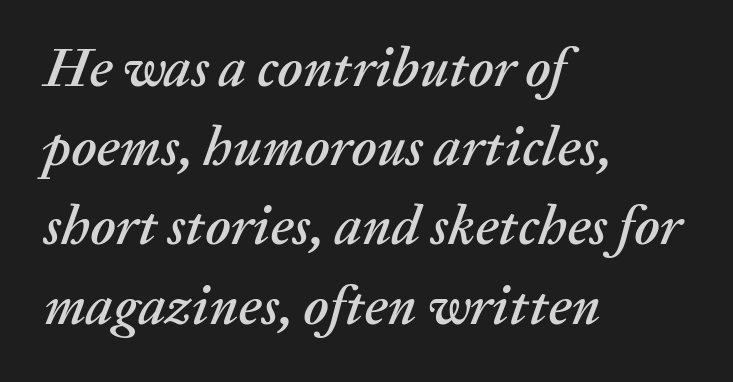
The image shows 55 px text type, italic (leaning right); set left-aligned, normal line spacing (1.44x), normal letter spacing, not underlined; medium stroke contrast and a medium x-height.
